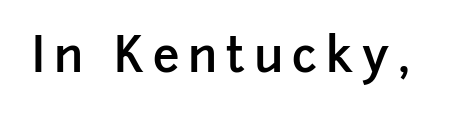
The image shows 48 px semibold sans-serif type, upright; set not underlined; low stroke contrast and a medium x-height.
